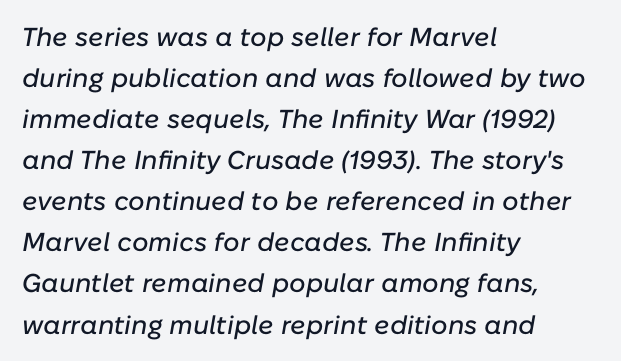
The image shows 26 px text type, italic (leaning right); set left-aligned, normal line spacing (1.58x), normal letter spacing, not underlined.
